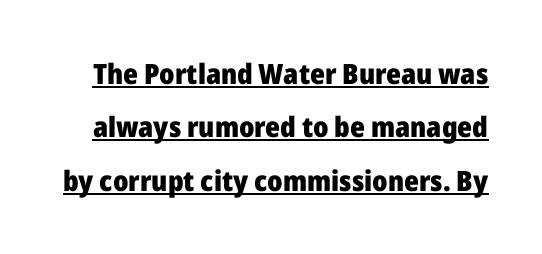
{"serif": "no", "italic": "no", "bold": "yes", "weight": "heavy", "width": "normal", "stroke_contrast": "low", "x_height": "medium", "monospaced": "no", "underline": "yes", "line_spacing": "loose", "line_spacing_ratio": 1.91, "letter_spacing": "normal", "letter_spacing_em": 0.0, "glyph_px": 28}
